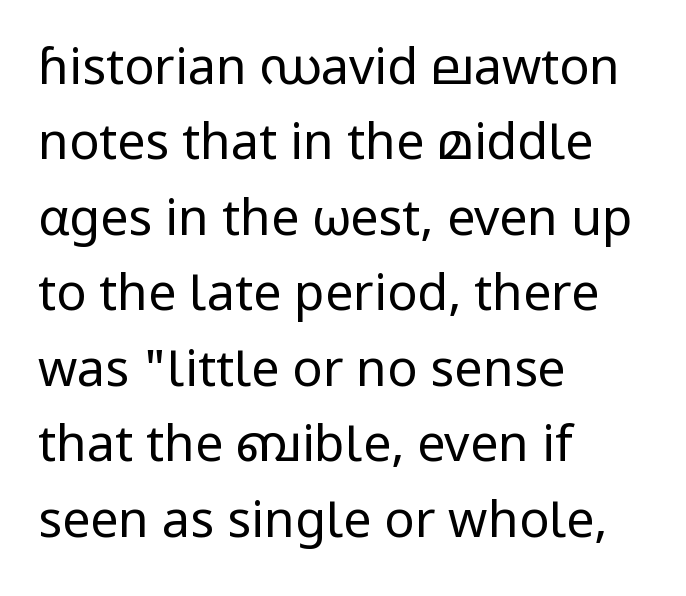
The type family on display is of the sans-serif kind. Quick note: underline off. Here the designer chose a conventional face with non-uniform glyph widths. Weight: not bold — regular or lighter. A typesetter would call this leading conventional body-copy spacing. A student would call this left alignment; a typographer would say flush left, rag right.
